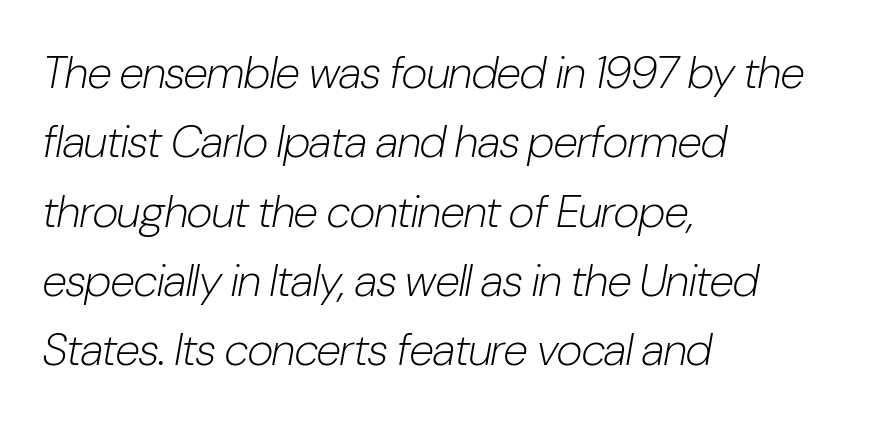
Q: Is the text bold? A: No.
Q: Is the text italic (slanted)? A: Yes, it leans right by about 10 degrees.
Q: Is the text underlined? A: No.
Q: How is the paragraph aligned? A: Left-aligned.
Q: Is the spacing between letters normal or unusually wide? A: Normal.
Q: Is the spacing between lines tight, normal or loose? A: Normal.
Q: Width (condensed, normal, or wide)? A: Condensed.
Q: Stroke contrast? A: Low.
Q: x-height? A: Medium.
Q: Monospaced? A: No.
